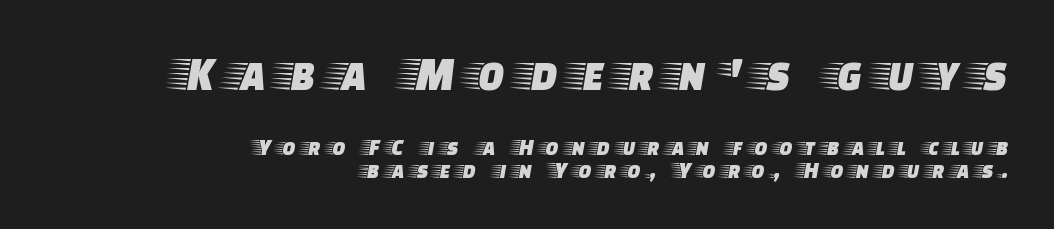
The block of text is dense from top to bottom, with scant space between rows. The horizontal fit of the characters is loose and conspicuously gappy. Teacher's note: observe the even right margin — that is flush-right alignment. Of the two passages, the one on top uses the larger point size. Do the characters align in a grid? No, the font is proportional.
